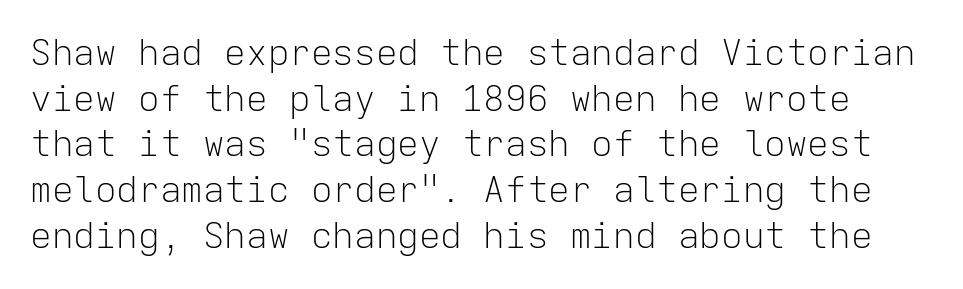
The image shows 36 px light sans-serif type, upright, monospaced; set normal line spacing (1.27x), normal letter spacing, not underlined; low stroke contrast and a medium x-height.
